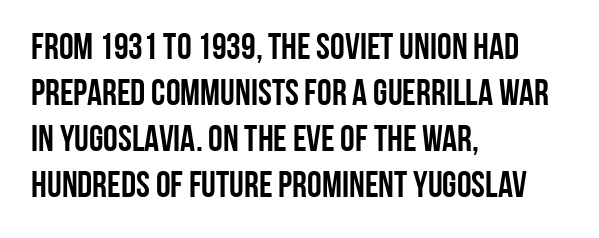
The image shows 37 px condensed sans-serif type, upright; set left-aligned, line spacing 1.24x, normal letter spacing, not underlined; low stroke contrast and a large x-height.
